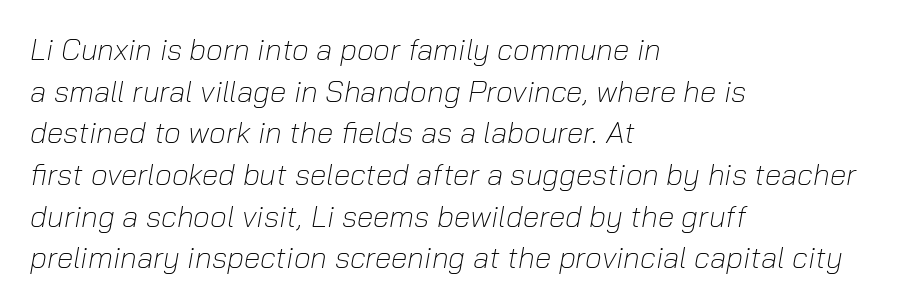
Q: Is the text bold? A: No.
Q: Is the text italic (slanted)? A: Yes, it leans right by about 10 degrees.
Q: Is the text underlined? A: No.
Q: How is the paragraph aligned? A: Left-aligned.
Q: Is the spacing between letters normal or unusually wide? A: Normal.
Q: Is the spacing between lines tight, normal or loose? A: Normal.
Q: Width (condensed, normal, or wide)? A: Normal.
Q: Stroke contrast? A: Low.
Q: x-height? A: Medium.
Q: Monospaced? A: No.
